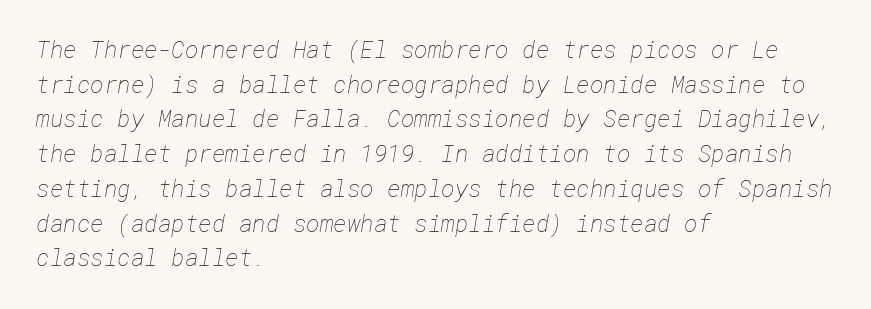
{"bold": "no", "underline": "no", "align": "left", "line_spacing": "normal", "line_spacing_ratio": 1.51, "letter_spacing": "normal", "letter_spacing_em": 0.0, "glyph_px": 23}
